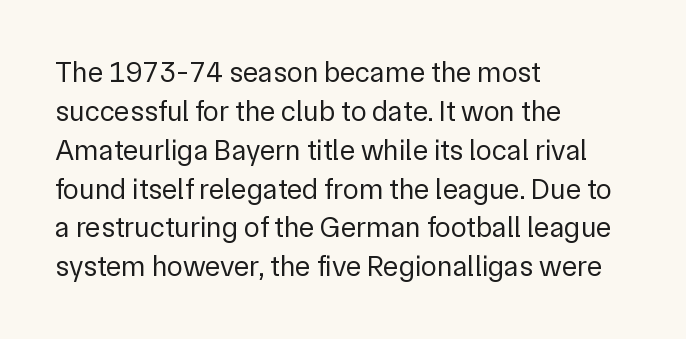
{"serif": "no", "italic": "no", "bold": "no", "weight": "regular", "width": "normal", "stroke_contrast": "low", "x_height": "medium", "monospaced": "no", "underline": "no", "align": "left", "line_spacing": "normal", "line_spacing_ratio": 1.34, "letter_spacing": "normal", "letter_spacing_em": 0.0, "glyph_px": 29}
